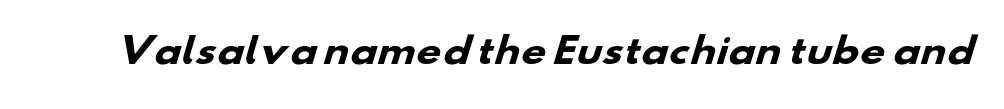
These lines keep a tight, regular rhythm from letter to letter. This sample uses a sans-serif face. The area under the type is left untouched. Each letter keeps its own natural width here, so spacing adapts to shape. The font is running at its bold setting.
